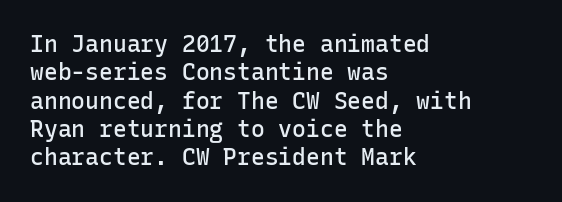
Q: Is the text bold? A: Semi-bold.
Q: Is the text italic (slanted)? A: No, it is upright.
Q: Is the text underlined? A: No.
Q: How is the paragraph aligned? A: Left-aligned.
Q: Is the spacing between letters normal or unusually wide? A: Normal.
